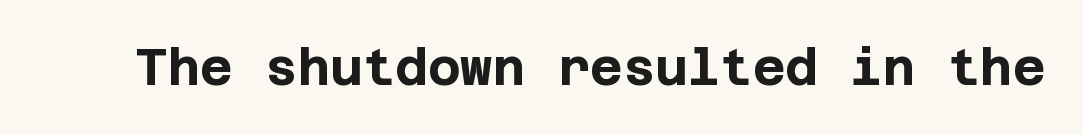
{"serif": "no", "italic": "no", "bold": "yes", "weight": "bold", "width": "normal", "stroke_contrast": "low", "x_height": "large", "underline": "no", "letter_spacing": "normal", "letter_spacing_em": 0.0, "glyph_px": 50}
